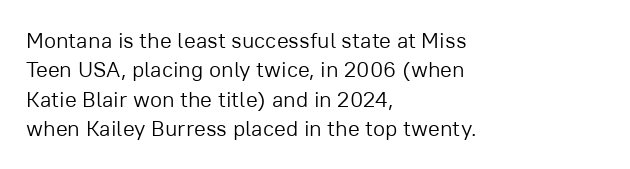
Q: Is the text bold? A: No.
Q: Is the text italic (slanted)? A: No, it is upright.
Q: Is the text underlined? A: No.
Q: How is the paragraph aligned? A: Left-aligned.
Q: Is the spacing between letters normal or unusually wide? A: Normal.
Q: Is the spacing between lines tight, normal or loose? A: Normal.
